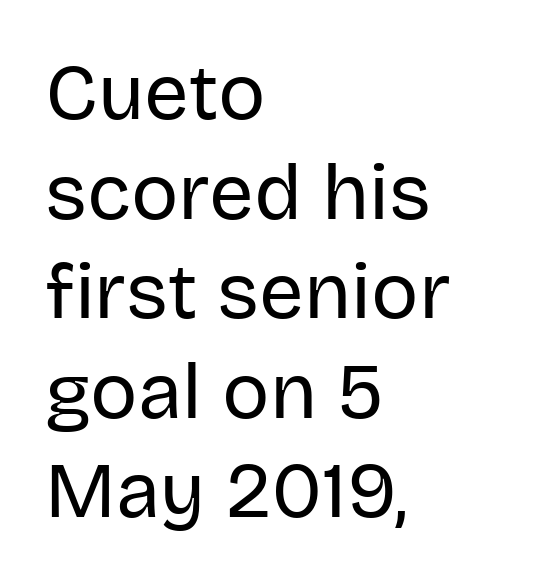
The image shows 79 px regular-weight sans-serif type, upright; set left-aligned, normal line spacing (1.26x), normal letter spacing, not underlined; low stroke contrast and a large x-height.
